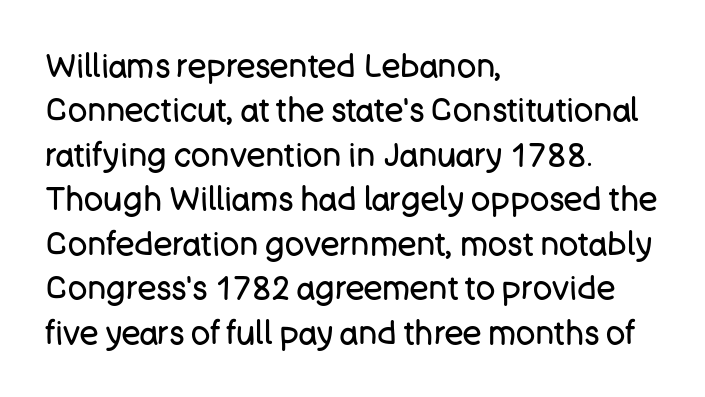
Q: Is the text bold? A: No.
Q: Is the text italic (slanted)? A: No, it is upright.
Q: Is the typeface a serif or a sans-serif typeface? A: Sans-serif.
Q: Is the text underlined? A: No.
Q: How is the paragraph aligned? A: Left-aligned.
Q: Is the spacing between letters normal or unusually wide? A: Normal.
Q: Is the spacing between lines tight, normal or loose? A: Normal.
Q: Width (condensed, normal, or wide)? A: Normal.
Q: Stroke contrast? A: Low.
Q: x-height? A: Large.
Q: Monospaced? A: No.
